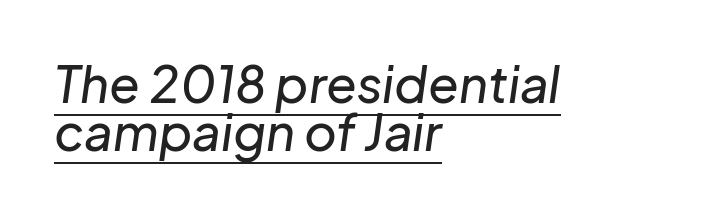
{"italic": "yes", "lean": "right", "slant_degrees": 8, "width": "normal", "stroke_contrast": "low", "x_height": "medium", "monospaced": "no", "underline": "yes", "align": "left", "line_spacing": "tight", "line_spacing_ratio": 0.96, "letter_spacing": "normal", "letter_spacing_em": 0.0, "glyph_px": 50}
